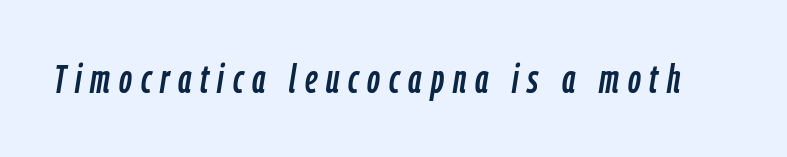
Posture: slanted. Varying glyph widths throughout — classic text-font behaviour. Tracking here is generous; glyphs stand well apart from one another. Decoration check: the copy has no underline.
